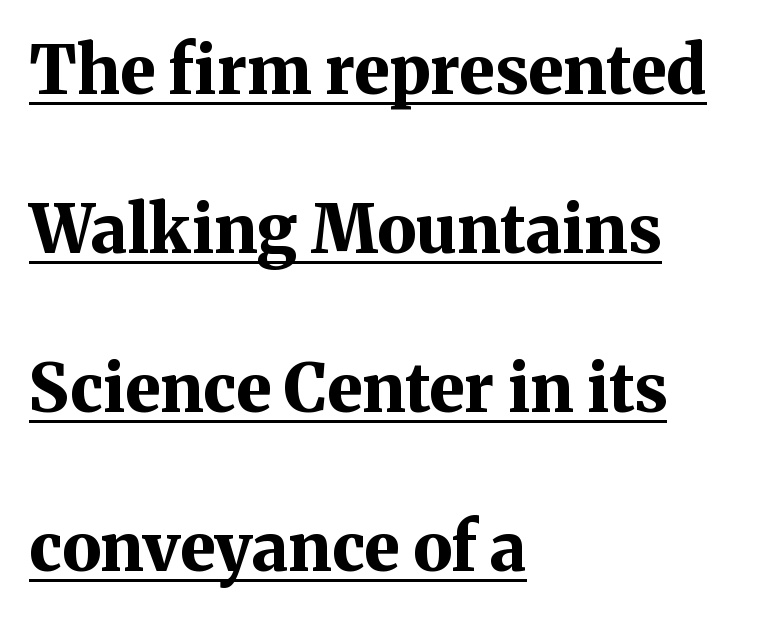
{"serif": "yes", "italic": "no", "bold": "yes", "weight": "bold", "width": "normal", "stroke_contrast": "medium", "x_height": "medium", "monospaced": "no", "underline": "yes", "align": "left", "line_spacing": "loose", "line_spacing_ratio": 2.41, "letter_spacing": "normal", "letter_spacing_em": 0.0, "glyph_px": 66}
